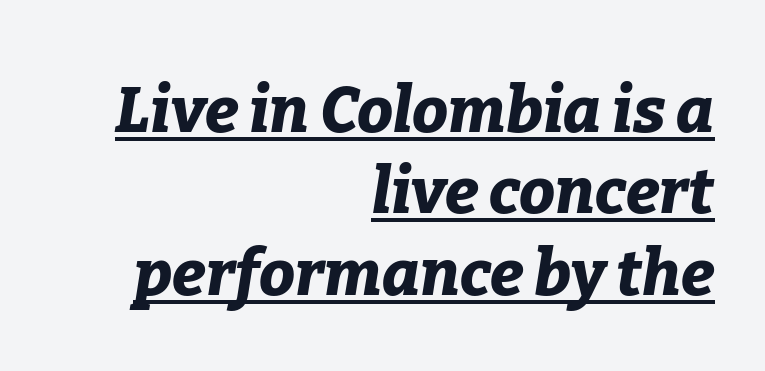
Q: Is the text bold? A: Yes.
Q: Is the text italic (slanted)? A: Yes, it leans right by about 9 degrees.
Q: Is the text underlined? A: Yes.
Q: How is the paragraph aligned? A: Right-aligned.
Q: Is the spacing between letters normal or unusually wide? A: Normal.
Q: Is the spacing between lines tight, normal or loose? A: Normal.
Q: Width (condensed, normal, or wide)? A: Normal.
Q: Stroke contrast? A: Low.
Q: x-height? A: Medium.
Q: Monospaced? A: No.
